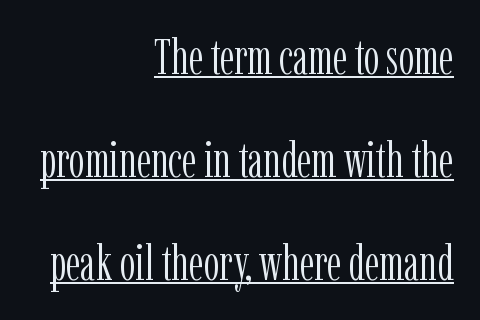
The image shows 49 px light, condensed serif type, upright; set right-aligned, loose line spacing (2.1x), normal letter spacing, underlined; low stroke contrast and a medium x-height.
